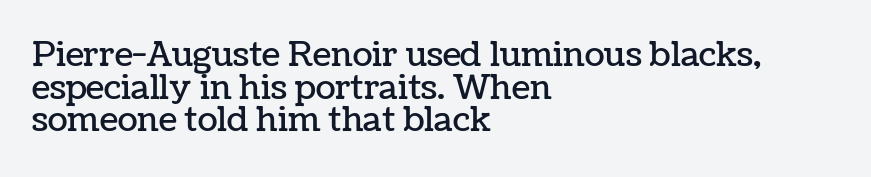
Q: Is the text italic (slanted)? A: No, it is upright.
Q: Is the text underlined? A: No.
Q: How is the paragraph aligned? A: Left-aligned.
Q: Is the spacing between letters normal or unusually wide? A: Normal.
Q: Is the spacing between lines tight, normal or loose? A: Tight.
Q: Width (condensed, normal, or wide)? A: Normal.
Q: Stroke contrast? A: Low.
Q: x-height? A: Medium.
Q: Monospaced? A: No.
